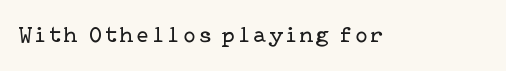
{"italic": "no", "bold": "no", "underline": "no", "glyph_px": 23}
